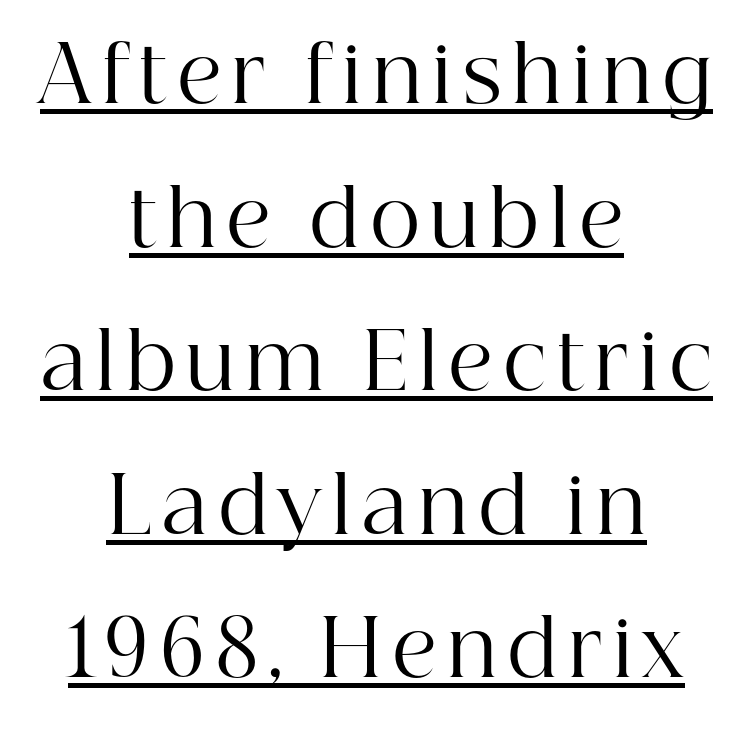
Q: Is the text bold? A: No.
Q: Is the text italic (slanted)? A: No, it is upright.
Q: Is the typeface a serif or a sans-serif typeface? A: Serif.
Q: Is the text underlined? A: Yes.
Q: How is the paragraph aligned? A: Centered.
Q: Width (condensed, normal, or wide)? A: Normal.
Q: Stroke contrast? A: High.
Q: x-height? A: Medium.
Q: Monospaced? A: No.
